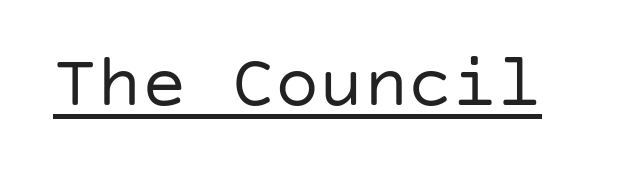
{"serif": "no", "italic": "no", "bold": "no", "weight": "regular", "width": "normal", "stroke_contrast": "low", "x_height": "large", "underline": "yes", "letter_spacing": "normal", "letter_spacing_em": 0.0, "glyph_px": 74}
